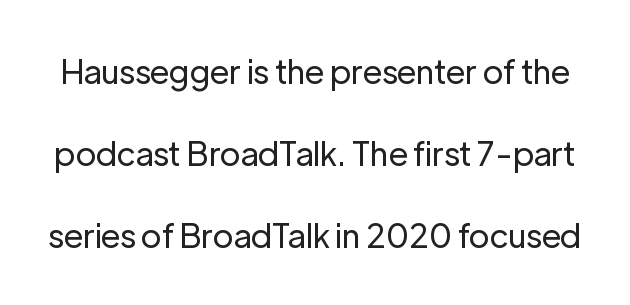
Just letters on the line, the space beneath them empty. The tracking reads as untouched default to a designer's eye. The letters advance in unequal steps, a hallmark of proportional type. Posture: straight, roman, zero tilt.
